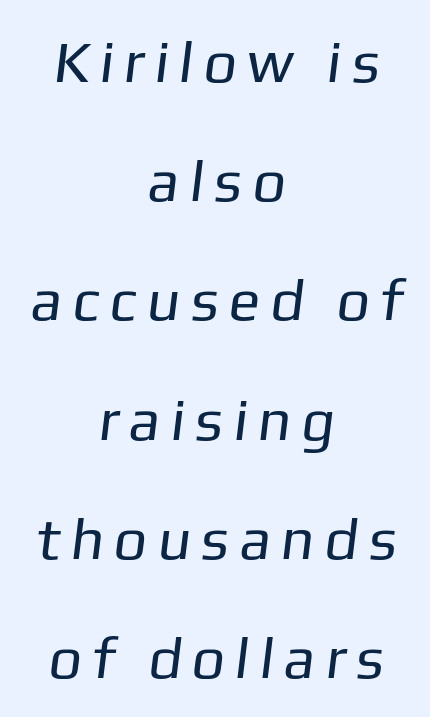
The image shows 59 px regular-weight sans-serif type; set centered, loose line spacing (2.02x), unusually wide letter spacing (+0.24 em), not underlined; low stroke contrast and a medium x-height.
